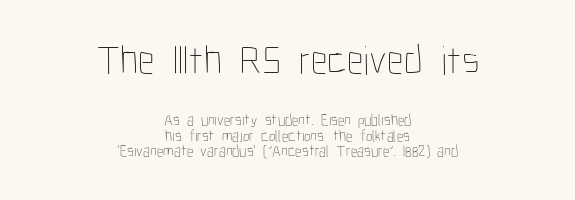
Q: Is the text bold? A: No.
Q: Is the text italic (slanted)? A: No, it is upright.
Q: Is the text underlined? A: No.
Q: How is the paragraph aligned? A: Centered.
Q: Is the spacing between letters normal or unusually wide? A: Normal.
Q: Is the spacing between lines tight, normal or loose? A: Tight.
Q: Which block of text is set in a larger size, the first (top) or the second (bottom)? A: The first (top) one.
Q: Width (condensed, normal, or wide)? A: Condensed.
Q: Stroke contrast? A: Low.
Q: x-height? A: Medium.
Q: Monospaced? A: No.
